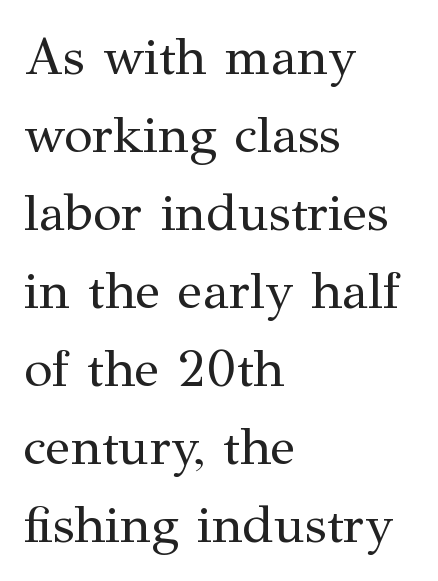
{"serif": "yes", "italic": "no", "bold": "no", "weight": "regular", "width": "normal", "stroke_contrast": "medium", "x_height": "medium", "monospaced": "no", "underline": "no", "align": "left", "line_spacing": "normal", "line_spacing_ratio": 1.5, "letter_spacing": "normal", "letter_spacing_em": 0.0, "glyph_px": 52}
